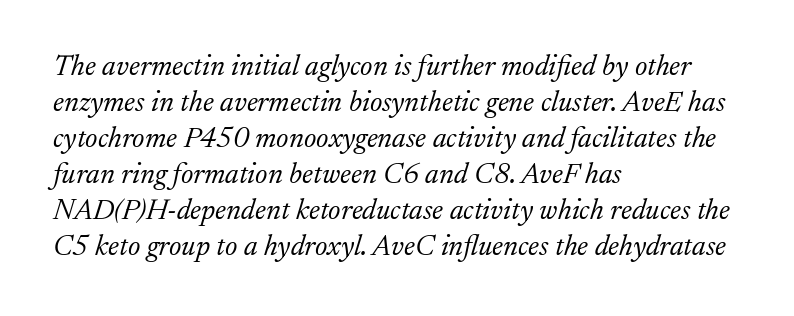
The image shows 29 px light serif type, italic (leaning right); set left-aligned, line spacing 1.24x, normal letter spacing, not underlined; low stroke contrast and a medium x-height.
